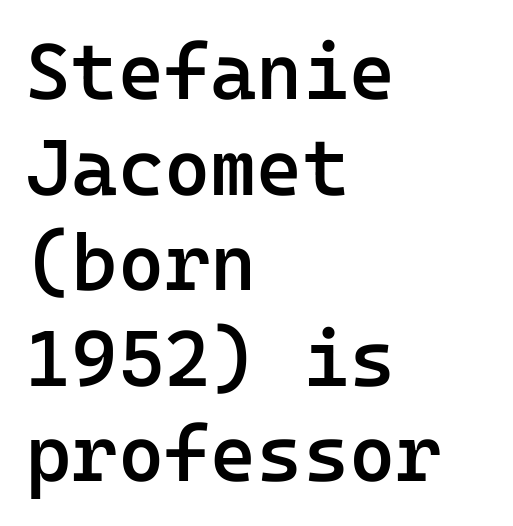
The image shows 79 px semibold sans-serif type, upright, monospaced; set left-aligned, line spacing 1.21x, normal letter spacing, not underlined; low stroke contrast and a medium x-height.
